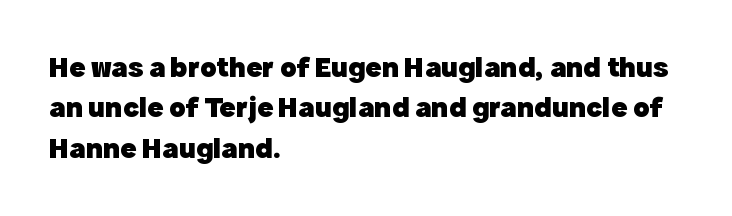
{"serif": "no", "italic": "no", "bold": "yes", "weight": "heavy", "width": "normal", "x_height": "medium", "monospaced": "no", "underline": "no", "align": "left", "line_spacing": "normal", "line_spacing_ratio": 1.35, "letter_spacing": "normal", "letter_spacing_em": 0.0, "glyph_px": 30}
